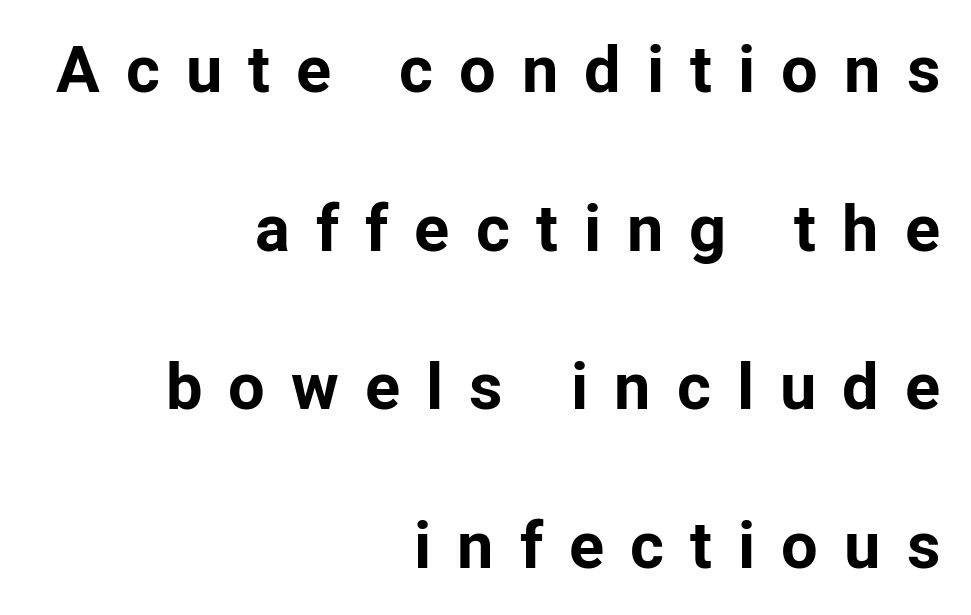
The image shows 65 px bold sans-serif type, upright; set right-aligned, loose line spacing (2.44x), unusually wide letter spacing (+0.4 em), not underlined; low stroke contrast and a medium x-height.
